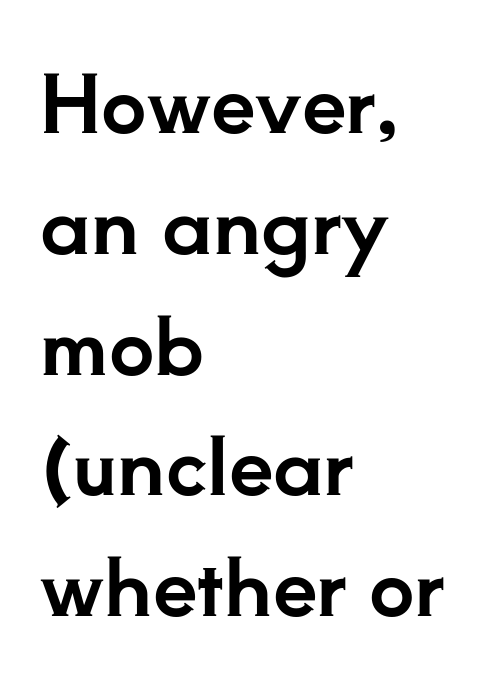
Q: Is the text italic (slanted)? A: No, it is upright.
Q: Is the typeface a serif or a sans-serif typeface? A: Serif.
Q: Is the text underlined? A: No.
Q: How is the paragraph aligned? A: Left-aligned.
Q: Is the spacing between letters normal or unusually wide? A: Normal.
Q: Is the spacing between lines tight, normal or loose? A: Normal.
Q: Width (condensed, normal, or wide)? A: Normal.
Q: Stroke contrast? A: Low.
Q: x-height? A: Small.
Q: Monospaced? A: No.
